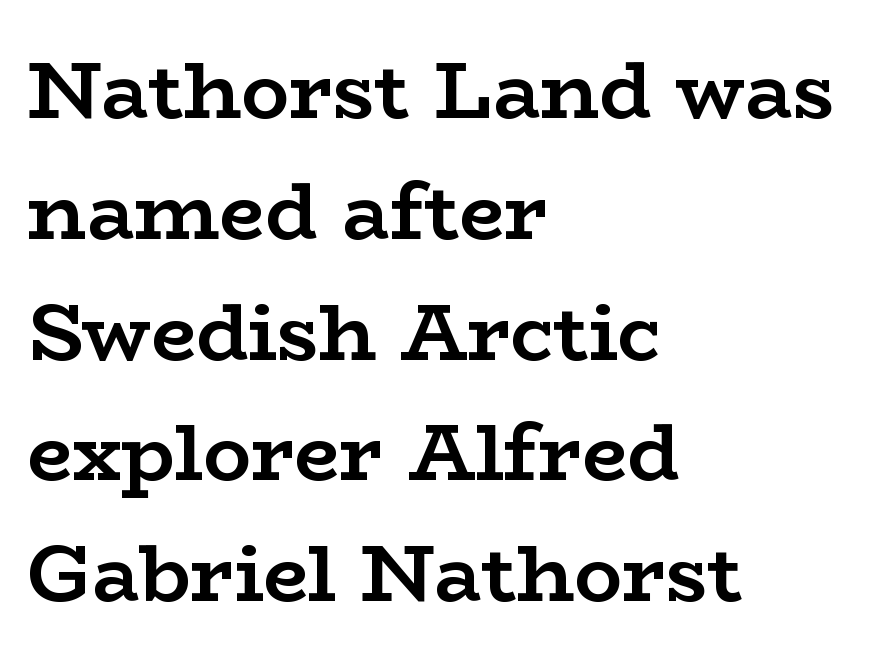
The lines are quadded left. The string is rendered with underlining switched off. Between one letter and the next there's only the usual sliver of space. Font category for this specimen: serif. Regular leading. Strong, thick strokes mark this as bold type.
